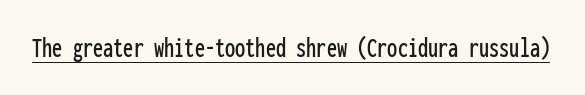
The image shows 29 px condensed sans-serif type, upright, monospaced; set normal letter spacing, underlined; low stroke contrast and a medium x-height.
